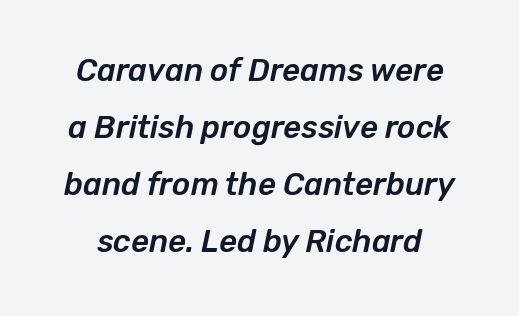
{"italic": "yes", "lean": "right", "slant_degrees": 12, "width": "normal", "stroke_contrast": "low", "x_height": "medium", "monospaced": "no", "underline": "no", "line_spacing_ratio": 1.84, "letter_spacing": "normal", "letter_spacing_em": 0.0, "glyph_px": 31}
